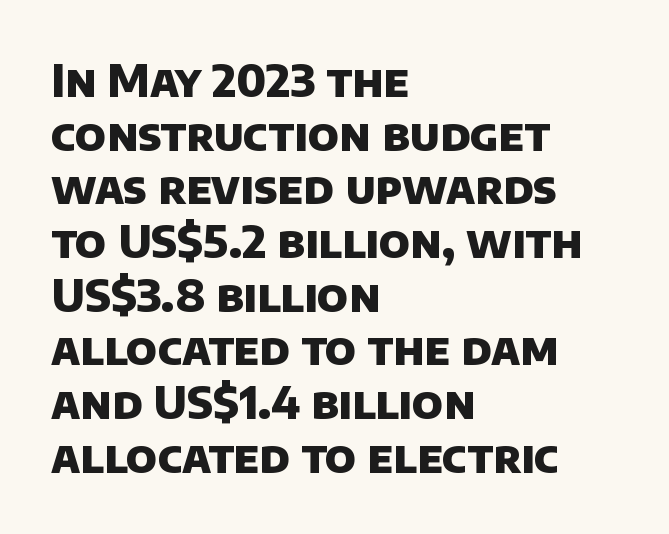
{"serif": "no", "bold": "yes", "weight": "heavy", "width": "normal", "stroke_contrast": "low", "x_height": "large", "monospaced": "no", "underline": "no", "align": "left", "line_spacing_ratio": 1.22, "letter_spacing": "normal", "letter_spacing_em": 0.0, "glyph_px": 44}
